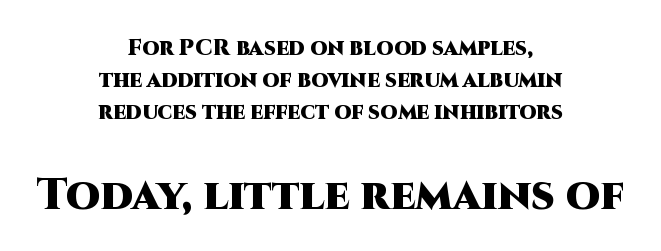
These lines sit exactly where default settings would place them. A typesetter would call this zero additional tracking. You could not count columns in this text — the font is proportionally spaced. You can tell it's not italic because the verticals are truly vertical. Which margin do the lines hug? Neither — every line sits in the middle.
